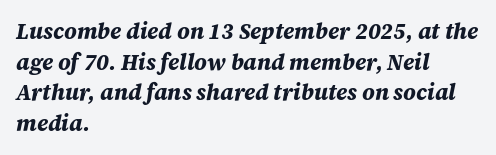
Q: Is the text bold? A: Yes.
Q: Is the text italic (slanted)? A: Yes, it leans right by about 12 degrees.
Q: Is the text underlined? A: No.
Q: How is the paragraph aligned? A: Left-aligned.
Q: Is the spacing between letters normal or unusually wide? A: Normal.
Q: Is the spacing between lines tight, normal or loose? A: Normal.
